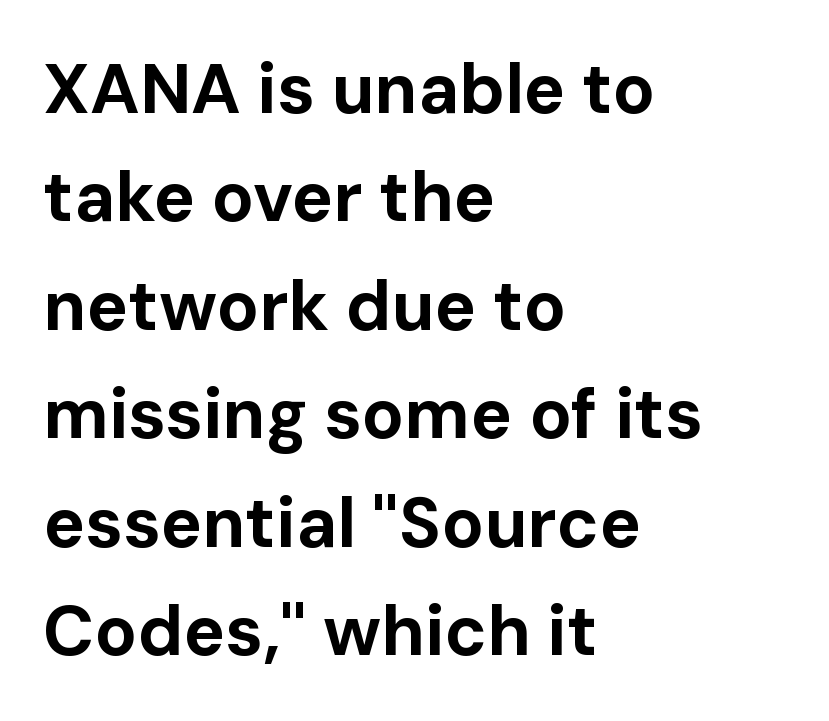
Q: Is the text bold? A: Yes.
Q: Is the text italic (slanted)? A: No, it is upright.
Q: Is the typeface a serif or a sans-serif typeface? A: Sans-serif.
Q: Is the text underlined? A: No.
Q: How is the paragraph aligned? A: Left-aligned.
Q: Is the spacing between letters normal or unusually wide? A: Normal.
Q: Is the spacing between lines tight, normal or loose? A: Normal.
Q: Width (condensed, normal, or wide)? A: Normal.
Q: Stroke contrast? A: Low.
Q: x-height? A: Medium.
Q: Monospaced? A: No.
